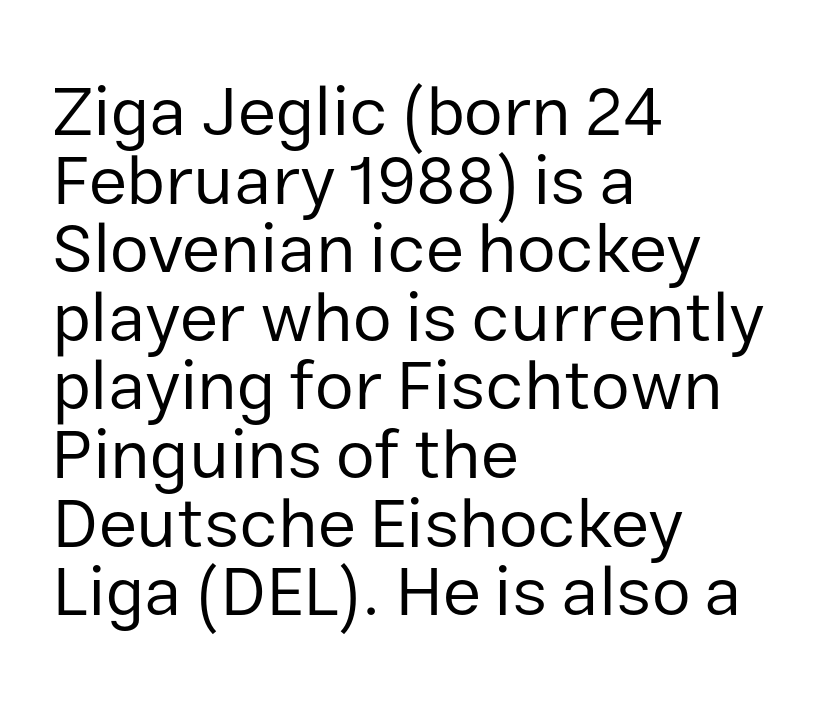
The image shows 70 px regular-weight sans-serif type, upright; set left-aligned, tight line spacing (0.98x), normal letter spacing, not underlined; low stroke contrast and a medium x-height.
